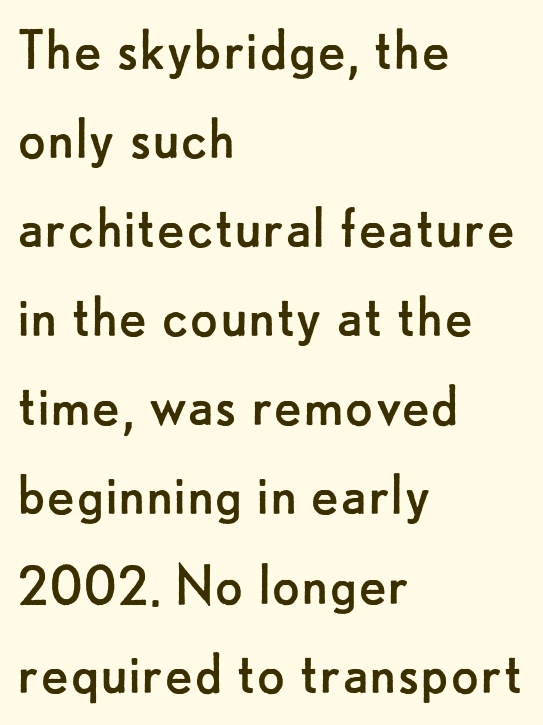
The rendering anchors every line to the left-hand side. Descender tails drop into unmarked territory. Do the characters align in a grid? No, the font is proportional. Think standard paragraph weight, or any step lighter than that. Between one letter and the next there's only the usual sliver of space.
